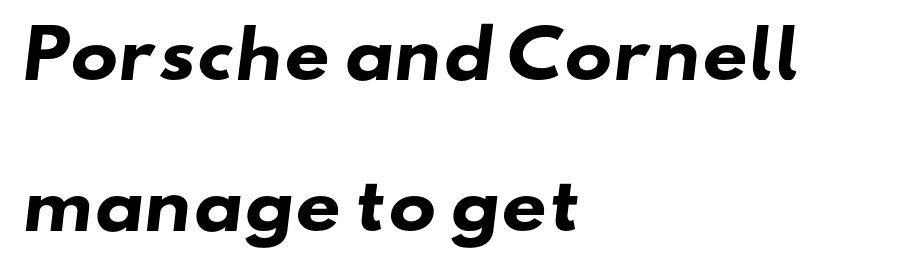
This rendering uses left alignment, leaving the right contour irregular. Decoration check: the copy has no underline. Letterform terminals end flat and unadorned throughout the passage. Summary of weight: heavy, a full bold. Is this a fixed-width face? No — the glyphs have proportional, varying widths. Characters follow at the spacing the type designer built in.
